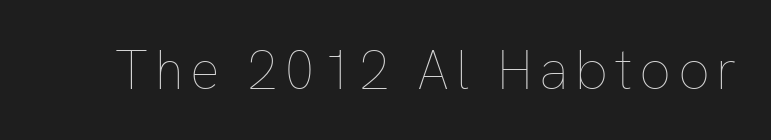
The image shows 55 px thin type, upright; set not underlined; low stroke contrast and a medium x-height.
